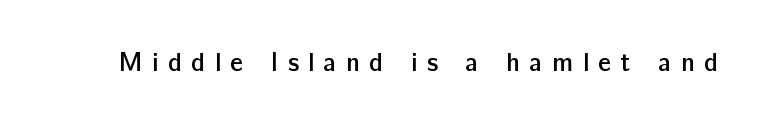
The image shows 26 px text type, upright; set unusually wide letter spacing (+0.36 em), not underlined.
